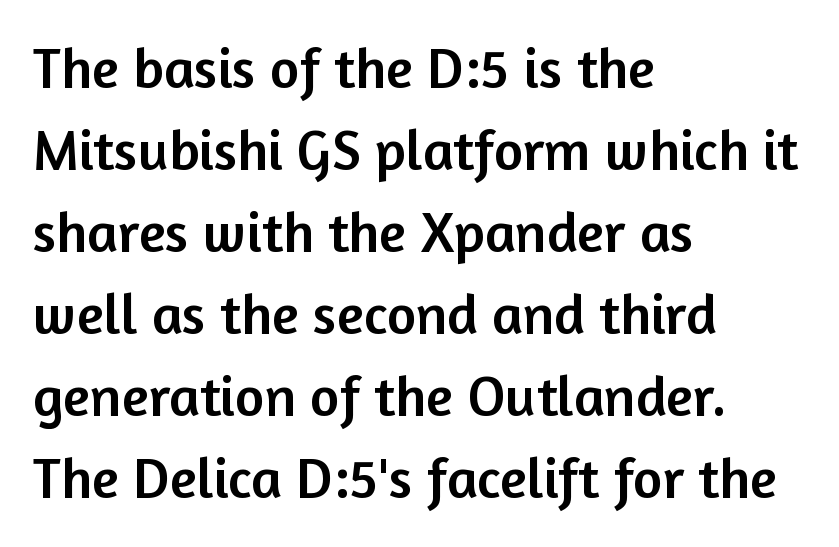
Q: Is the text italic (slanted)? A: No, it is upright.
Q: Is the typeface a serif or a sans-serif typeface? A: Sans-serif.
Q: Is the text underlined? A: No.
Q: How is the paragraph aligned? A: Left-aligned.
Q: Is the spacing between letters normal or unusually wide? A: Normal.
Q: Is the spacing between lines tight, normal or loose? A: Normal.
Q: Width (condensed, normal, or wide)? A: Normal.
Q: Stroke contrast? A: Low.
Q: x-height? A: Medium.
Q: Monospaced? A: No.
